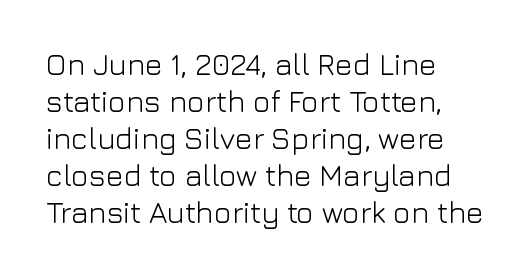
Q: Is the text bold? A: No.
Q: Is the text italic (slanted)? A: No, it is upright.
Q: Is the typeface a serif or a sans-serif typeface? A: Sans-serif.
Q: Is the text underlined? A: No.
Q: How is the paragraph aligned? A: Left-aligned.
Q: Is the spacing between letters normal or unusually wide? A: Normal.
Q: Width (condensed, normal, or wide)? A: Normal.
Q: Stroke contrast? A: Low.
Q: x-height? A: Medium.
Q: Monospaced? A: No.
